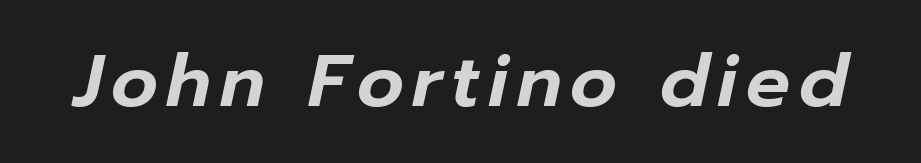
{"italic": "yes", "lean": "right", "slant_degrees": 12, "width": "normal", "stroke_contrast": "low", "x_height": "medium", "monospaced": "no", "underline": "no", "glyph_px": 73}
